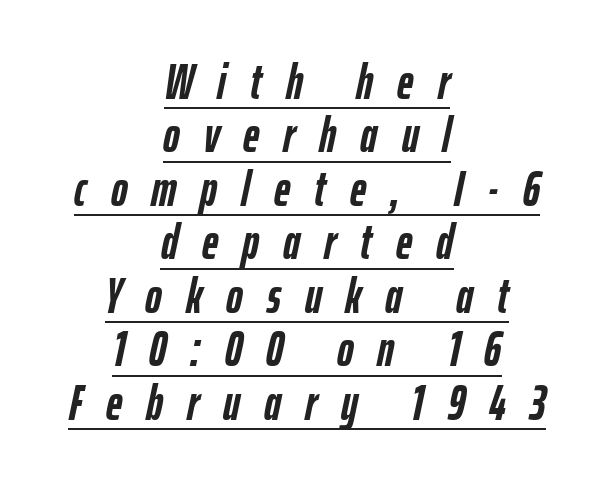
The image shows 50 px semibold, condensed type, italic (leaning right); set centered, tight line spacing (1.07x), unusually wide letter spacing (+0.48 em), underlined; low stroke contrast and a medium x-height.
